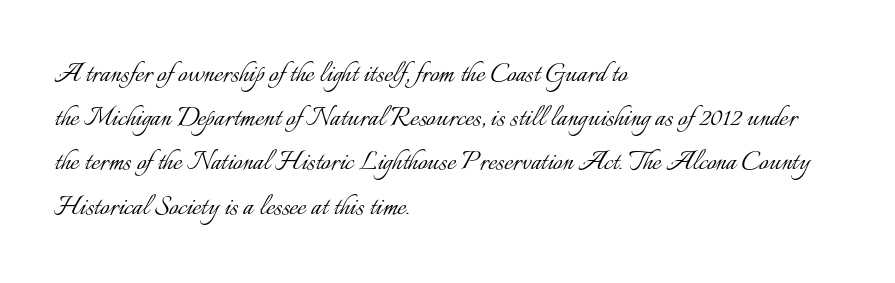
{"bold": "no", "weight": "light", "width": "normal", "stroke_contrast": "low", "x_height": "small", "monospaced": "no", "underline": "no", "align": "left", "line_spacing": "normal", "line_spacing_ratio": 1.34, "letter_spacing": "normal", "letter_spacing_em": 0.0, "glyph_px": 33}
